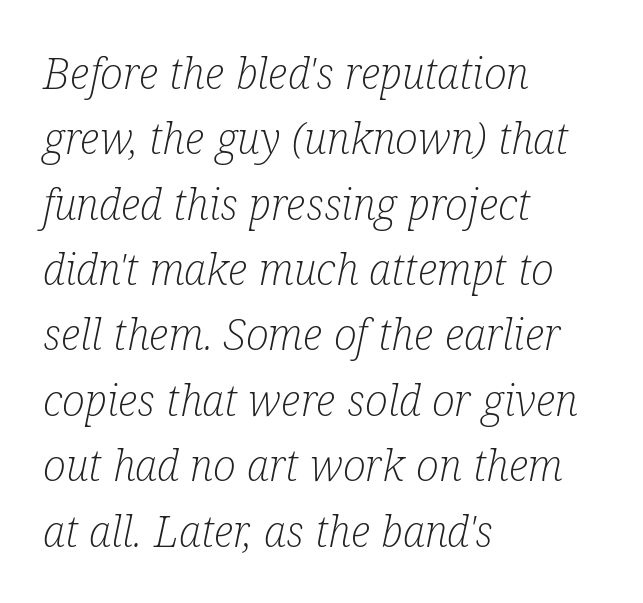
The image shows 43 px light, condensed serif type, italic (leaning right); set left-aligned, normal line spacing (1.52x), normal letter spacing, not underlined; low stroke contrast and a medium x-height.
